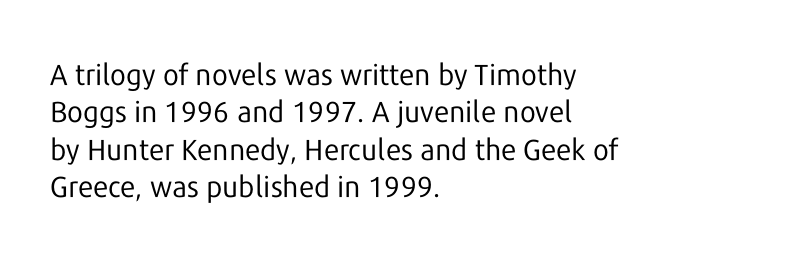
Q: Is the text bold? A: No.
Q: Is the text italic (slanted)? A: No, it is upright.
Q: Is the typeface a serif or a sans-serif typeface? A: Sans-serif.
Q: Is the text underlined? A: No.
Q: How is the paragraph aligned? A: Left-aligned.
Q: Is the spacing between letters normal or unusually wide? A: Normal.
Q: Is the spacing between lines tight, normal or loose? A: Normal.
Q: Width (condensed, normal, or wide)? A: Normal.
Q: Stroke contrast? A: Low.
Q: x-height? A: Medium.
Q: Monospaced? A: No.
